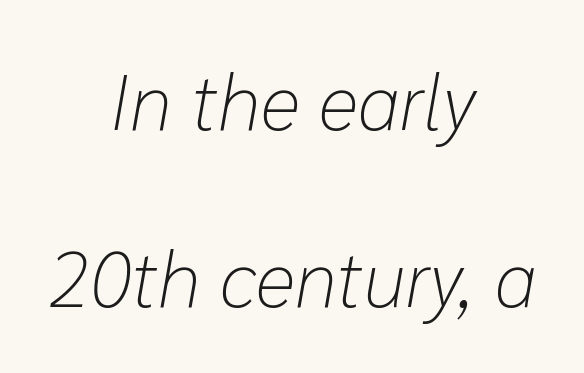
Baseline-to-baseline distance is far greater than the letter height. How are the letters spaced? Ordinarily, with no added tracking. Emphasis-style slanted type is in use. Varying glyph widths throughout — classic text-font behaviour. Heft: none added — not bold. The specimen omits any rule beneath the text block's lines.
